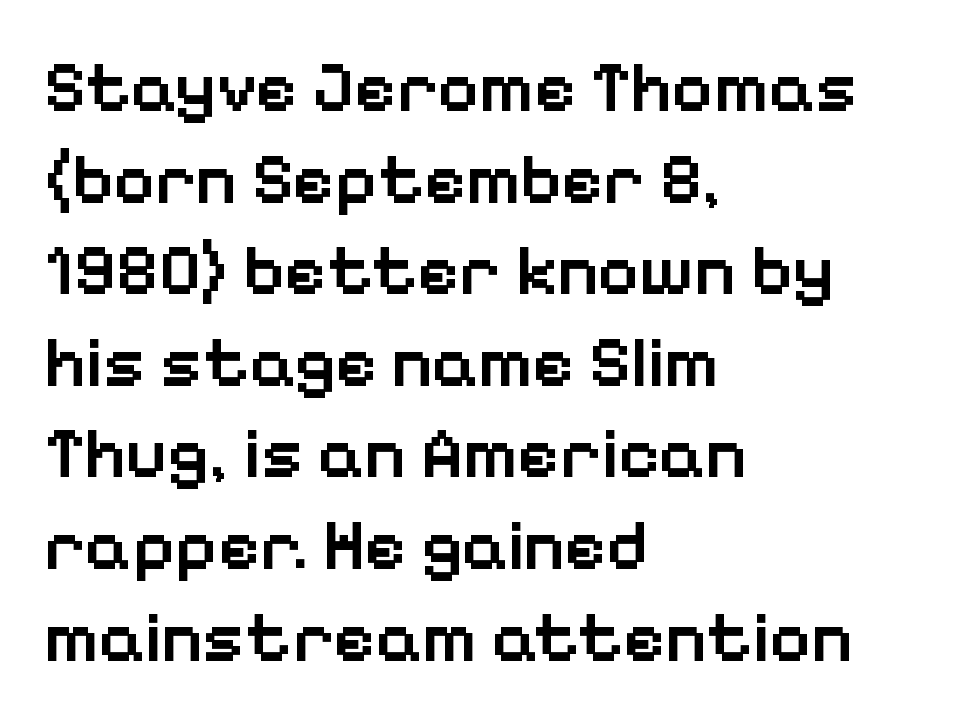
Q: Is the text bold? A: Semi-bold.
Q: Is the text italic (slanted)? A: No, it is upright.
Q: Is the typeface a serif or a sans-serif typeface? A: Sans-serif.
Q: Is the text underlined? A: No.
Q: How is the paragraph aligned? A: Left-aligned.
Q: Is the spacing between letters normal or unusually wide? A: Normal.
Q: Is the spacing between lines tight, normal or loose? A: Normal.
Q: Width (condensed, normal, or wide)? A: Normal.
Q: Stroke contrast? A: Low.
Q: x-height? A: Medium.
Q: Monospaced? A: No.
